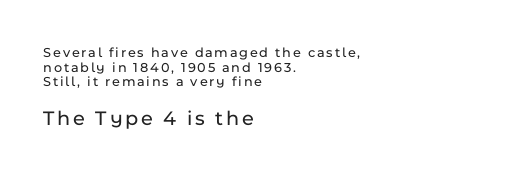
Q: Is the text italic (slanted)? A: No, it is upright.
Q: Is the text underlined? A: No.
Q: How is the paragraph aligned? A: Left-aligned.
Q: Is the spacing between lines tight, normal or loose? A: Tight.
Q: Which block of text is set in a larger size, the first (top) or the second (bottom)? A: The second (bottom) one.
